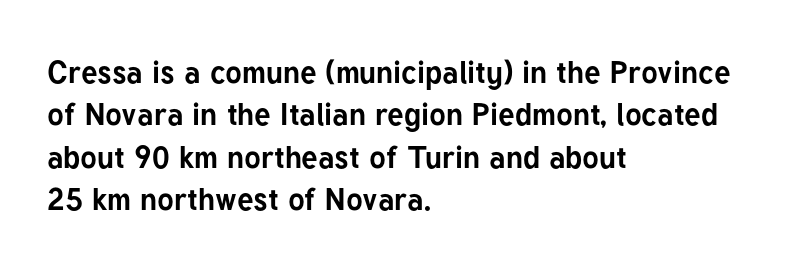
The setting favours the left margin, as ordinary paragraphs usually do. Reading down the column, the eye jumps a familiar distance to each next line. Each letter keeps its own natural width here, so spacing adapts to shape. The lettering stays uniformly vertical, giving the passage a roman look.
